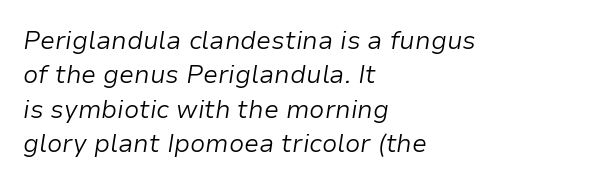
{"italic": "yes", "lean": "right", "slant_degrees": 9, "bold": "no", "underline": "no", "align": "left", "line_spacing": "normal", "line_spacing_ratio": 1.38, "letter_spacing": "normal", "letter_spacing_em": 0.0, "glyph_px": 25}
